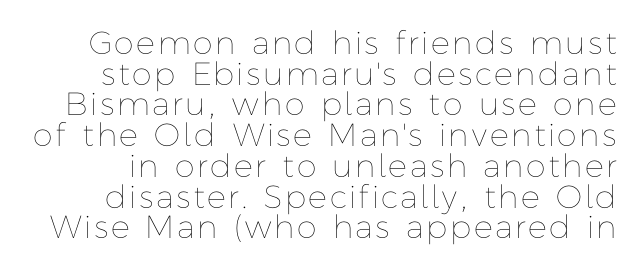
{"italic": "no", "bold": "no", "weight": "thin", "width": "normal", "stroke_contrast": "low", "x_height": "medium", "monospaced": "no", "underline": "no", "line_spacing": "tight", "line_spacing_ratio": 0.96, "glyph_px": 32}
